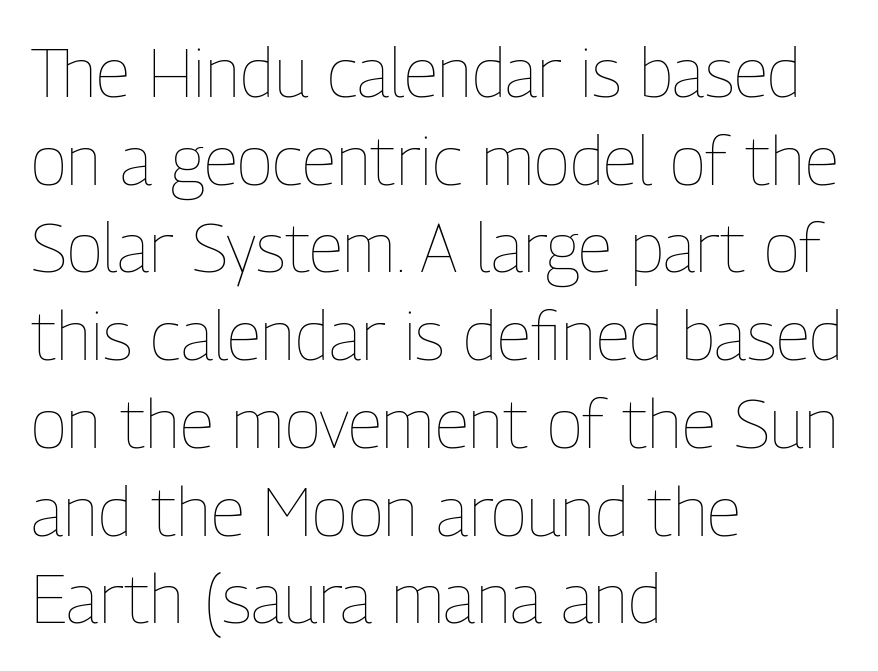
{"italic": "no", "bold": "no", "weight": "thin", "width": "condensed", "stroke_contrast": "low", "x_height": "medium", "monospaced": "no", "underline": "no", "align": "left", "line_spacing": "normal", "line_spacing_ratio": 1.29, "letter_spacing": "normal", "letter_spacing_em": 0.0, "glyph_px": 68}
